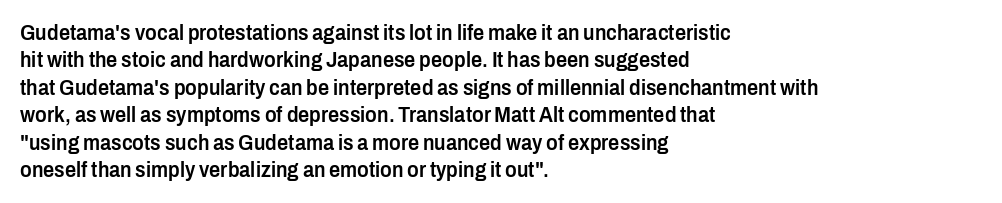
Q: Is the text bold? A: Semi-bold.
Q: Is the text italic (slanted)? A: No, it is upright.
Q: Is the text underlined? A: No.
Q: How is the paragraph aligned? A: Left-aligned.
Q: Is the spacing between letters normal or unusually wide? A: Normal.
Q: Is the spacing between lines tight, normal or loose? A: Normal.
